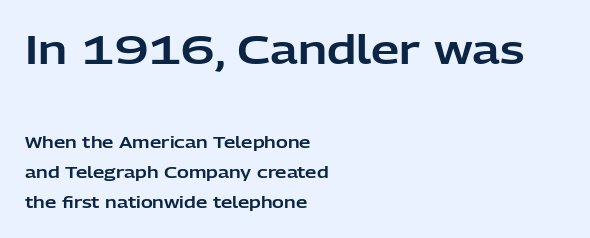
The lines in this sample share a left origin and differ only in where they stop. The area under the type is left untouched. The earlier block is typeset at a bigger size than the later block. This is sans-serif lettering, the kind often seen on screens and signage.
